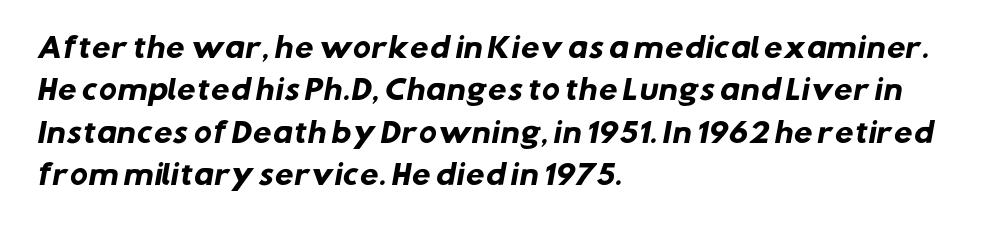
Q: Is the text bold? A: Yes.
Q: Is the text underlined? A: No.
Q: How is the paragraph aligned? A: Left-aligned.
Q: Is the spacing between letters normal or unusually wide? A: Normal.
Q: Is the spacing between lines tight, normal or loose? A: Normal.
